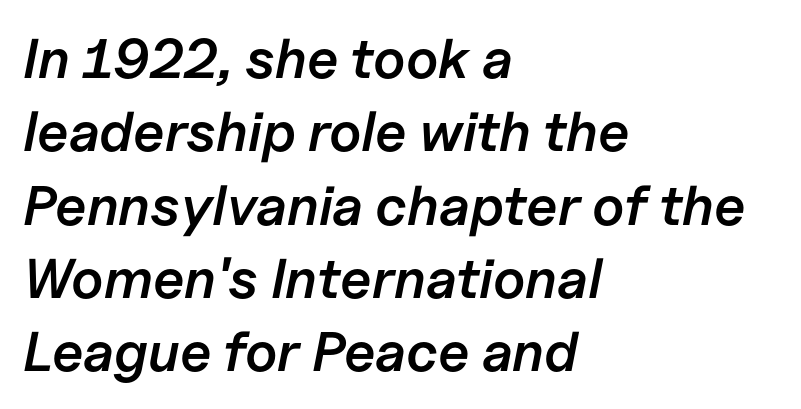
Normally led — the rows are evenly, conventionally spaced. Looking at the ascenders, they clearly lean. Moderately thickened strokes mark this as semibold type. Think of a printed novel: that variable character pitch is what you see here.
